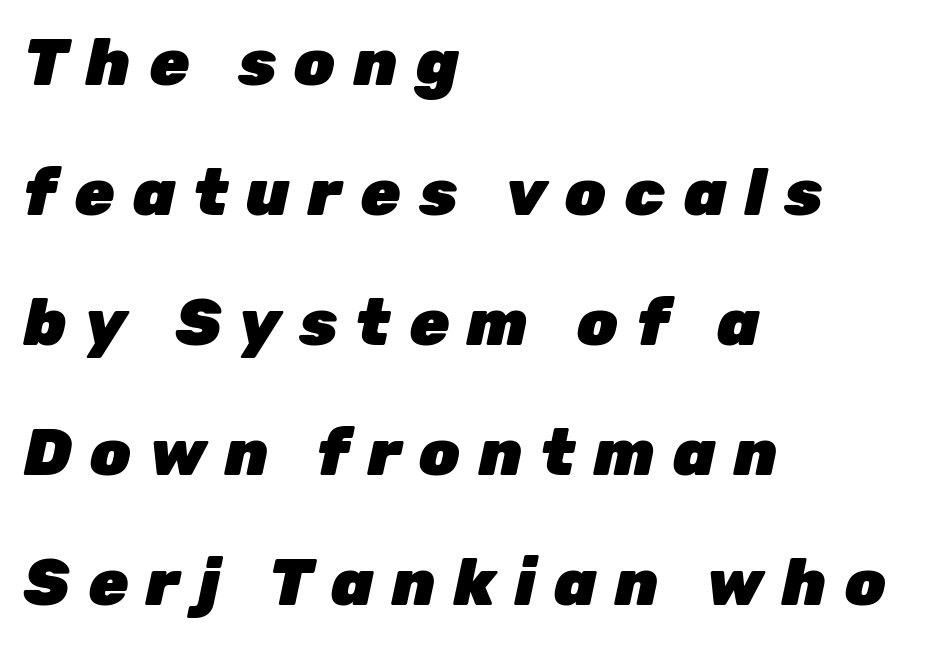
The rendering anchors every line to the left-hand side. Whoever set this chose breathing room over compactness in the vertical rhythm. Lines of text with bare space underneath. Honestly, the letter spacing is so wide it's the main thing you notice. Posture: slanted.
